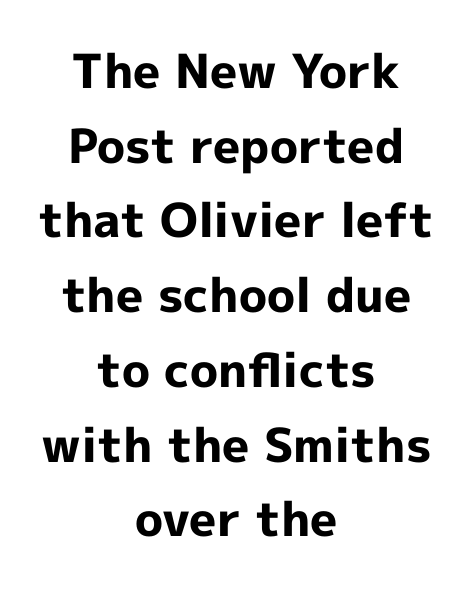
No feet cap the strokes, marking this as sans-serif type. A typesetter would call this proportional, since set widths differ per character. A centered setting, common on invitations and titles, is used for this passage. Does extra space separate the letters? No, they use regular spacing. How heavy is the stroke? Heavy — this is a bold. These lines were composed using upright roman letters.
